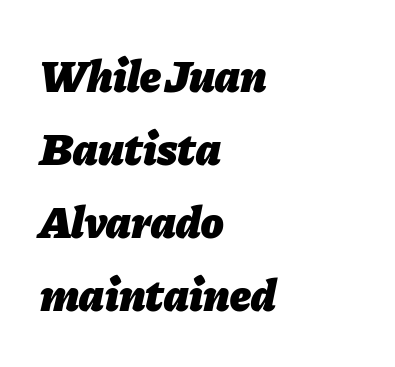
Q: Is the text bold? A: Yes.
Q: Is the text italic (slanted)? A: Yes, it leans right by about 11 degrees.
Q: Is the text underlined? A: No.
Q: How is the paragraph aligned? A: Left-aligned.
Q: Is the spacing between letters normal or unusually wide? A: Normal.
Q: Is the spacing between lines tight, normal or loose? A: Normal.
Q: Width (condensed, normal, or wide)? A: Normal.
Q: Stroke contrast? A: Low.
Q: x-height? A: Medium.
Q: Monospaced? A: No.
